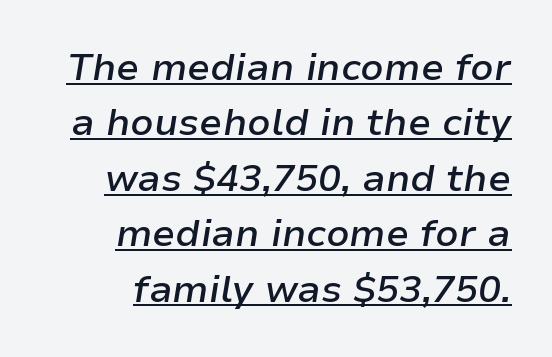
{"italic": "yes", "lean": "right", "slant_degrees": 9, "bold": "semi", "weight": "semibold", "width": "normal", "stroke_contrast": "low", "x_height": "medium", "monospaced": "no", "underline": "yes", "align": "right", "line_spacing": "normal", "line_spacing_ratio": 1.46, "letter_spacing": "normal", "letter_spacing_em": 0.0, "glyph_px": 38}
